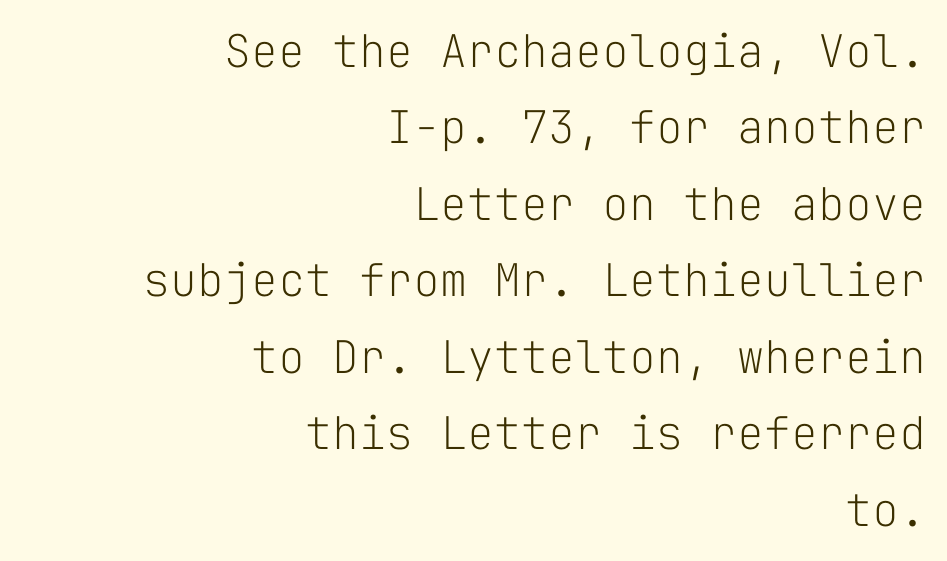
{"serif": "no", "italic": "no", "bold": "no", "weight": "light", "width": "normal", "stroke_contrast": "low", "x_height": "medium", "monospaced": "yes", "underline": "no", "align": "right", "line_spacing": "normal", "line_spacing_ratio": 1.7, "letter_spacing": "normal", "letter_spacing_em": 0.0, "glyph_px": 45}
